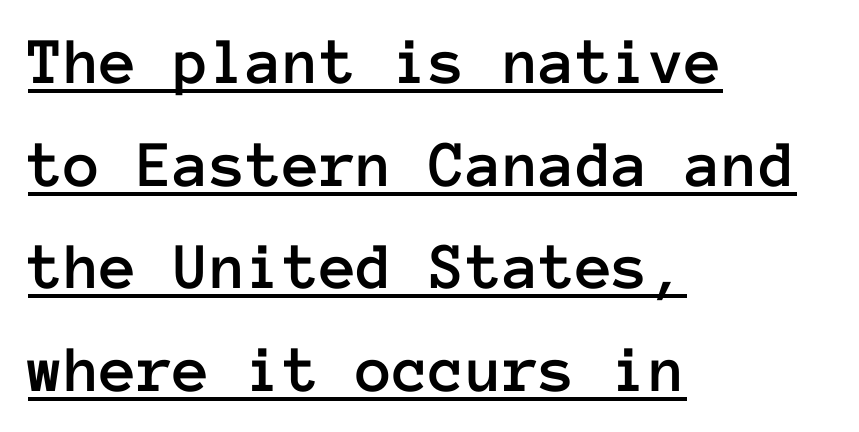
The image shows 67 px text type, upright, monospaced; set left-aligned, normal line spacing (1.53x), normal letter spacing, underlined; low stroke contrast and a medium x-height.
